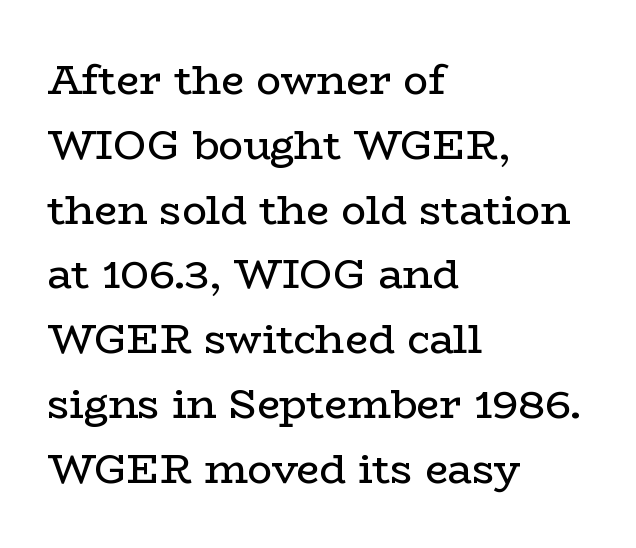
Q: Is the text bold? A: No.
Q: Is the text italic (slanted)? A: No, it is upright.
Q: Is the typeface a serif or a sans-serif typeface? A: Serif.
Q: Is the text underlined? A: No.
Q: How is the paragraph aligned? A: Left-aligned.
Q: Is the spacing between letters normal or unusually wide? A: Normal.
Q: Is the spacing between lines tight, normal or loose? A: Normal.
Q: Width (condensed, normal, or wide)? A: Wide.
Q: Stroke contrast? A: Low.
Q: x-height? A: Medium.
Q: Monospaced? A: No.
